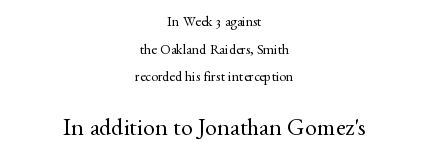
Q: Is the text bold? A: No.
Q: Is the text italic (slanted)? A: No, it is upright.
Q: Is the text underlined? A: No.
Q: How is the paragraph aligned? A: Centered.
Q: Is the spacing between letters normal or unusually wide? A: Normal.
Q: Is the spacing between lines tight, normal or loose? A: Loose.
Q: Which block of text is set in a larger size, the first (top) or the second (bottom)? A: The second (bottom) one.
